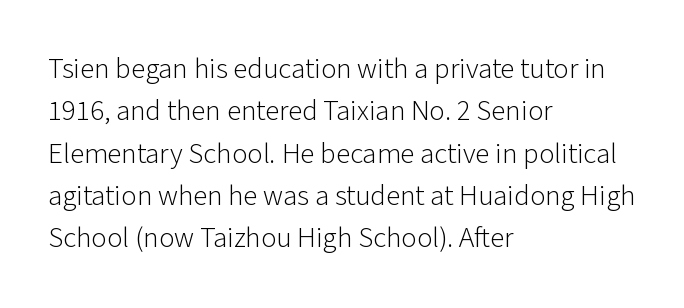
The image shows 29 px light sans-serif type, upright; set left-aligned, normal line spacing (1.46x), normal letter spacing, not underlined; low stroke contrast and a medium x-height.
